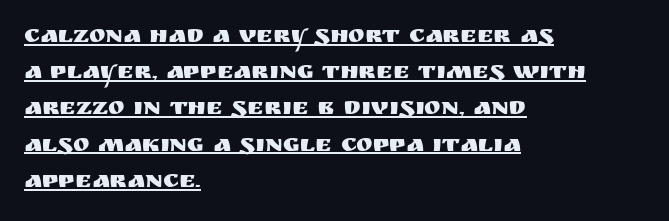
The image shows 25 px text type, upright; set left-aligned, normal line spacing (1.45x), normal letter spacing, underlined.
